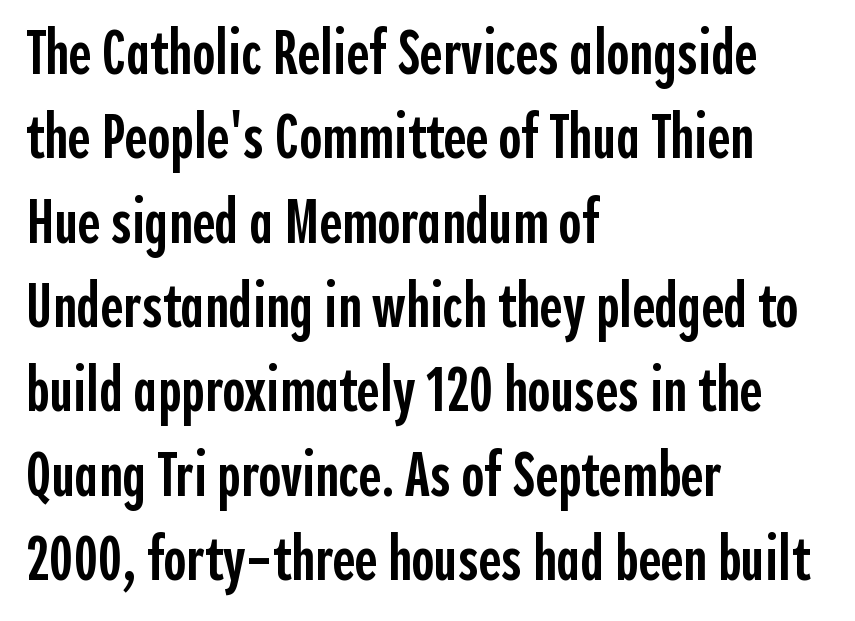
Q: Is the text bold? A: Semi-bold.
Q: Is the text italic (slanted)? A: No, it is upright.
Q: Is the typeface a serif or a sans-serif typeface? A: Sans-serif.
Q: Is the text underlined? A: No.
Q: How is the paragraph aligned? A: Left-aligned.
Q: Is the spacing between letters normal or unusually wide? A: Normal.
Q: Is the spacing between lines tight, normal or loose? A: Normal.
Q: Width (condensed, normal, or wide)? A: Condensed.
Q: x-height? A: Medium.
Q: Monospaced? A: No.
